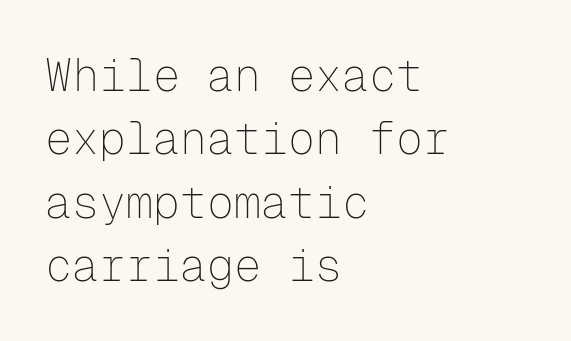
Between one letter and the next there's only the usual sliver of space. Is the block centered? No — it sits flush against the left margin. The specimen reads as upright at a glance. Letterform terminals end flat and unadorned throughout the passage. Honestly, the row spacing looks completely unremarkable.
